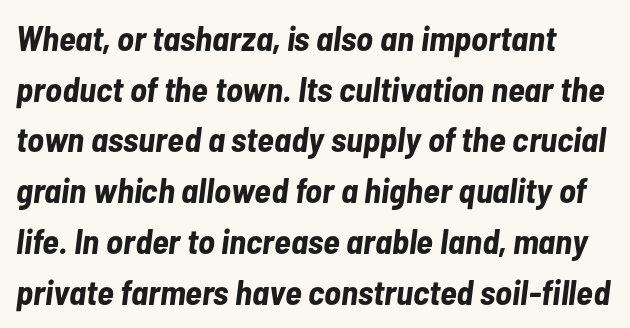
In terms of leading, this rendering sits right in the middle. A typesetter would call this proportional, since set widths differ per character. Honestly, the letter spacing is just normal — you wouldn't notice it. The specimen reads as italic at a glance. No word sits above an underline. Notice how thick the strokes are: this is what a full bold looks like.
